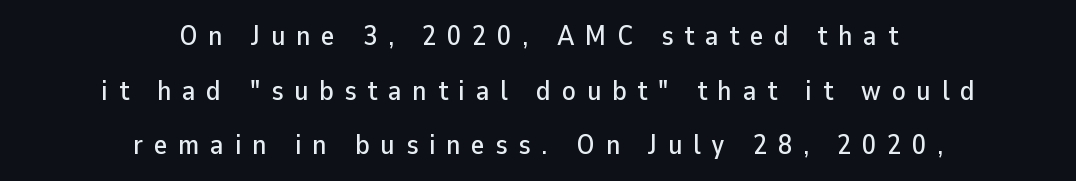
Q: Is the text italic (slanted)? A: No, it is upright.
Q: Is the typeface a serif or a sans-serif typeface? A: Sans-serif.
Q: Is the text underlined? A: No.
Q: How is the paragraph aligned? A: Centered.
Q: Is the spacing between letters normal or unusually wide? A: Unusually wide.
Q: Is the spacing between lines tight, normal or loose? A: Loose.
Q: Width (condensed, normal, or wide)? A: Normal.
Q: Stroke contrast? A: Low.
Q: x-height? A: Medium.
Q: Monospaced? A: No.
